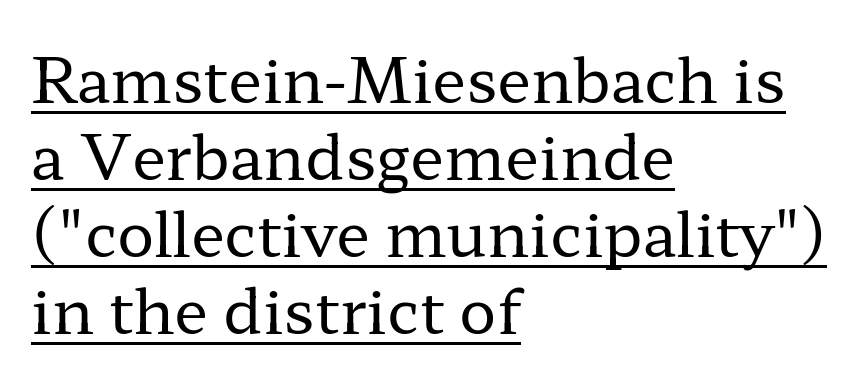
{"serif": "yes", "italic": "no", "bold": "no", "weight": "regular", "width": "wide", "stroke_contrast": "low", "x_height": "medium", "monospaced": "no", "underline": "yes", "align": "left", "line_spacing_ratio": 1.24, "letter_spacing": "normal", "letter_spacing_em": 0.0, "glyph_px": 62}
